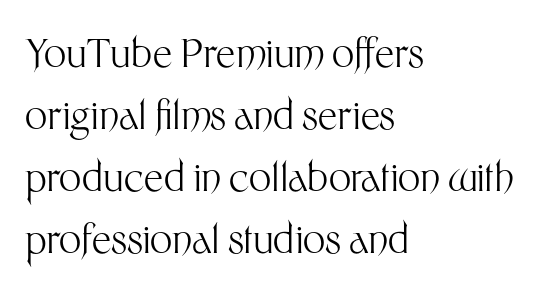
The image shows 39 px light sans-serif type, upright; set left-aligned, normal line spacing (1.59x), normal letter spacing, not underlined; medium stroke contrast and a medium x-height.
